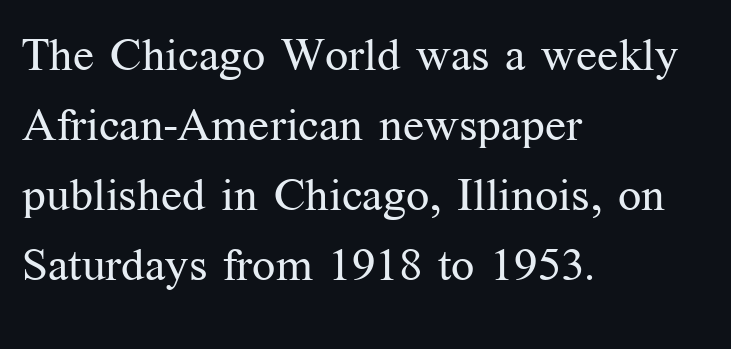
The letterforms sit at book weight or below. The vertical gap from one line to the next is medium. This rendering uses left alignment, leaving the right contour irregular. Anything drawn beneath the words? Only blank space. Note the varied advance widths — an 'i' is clearly narrower than an 'm'.
